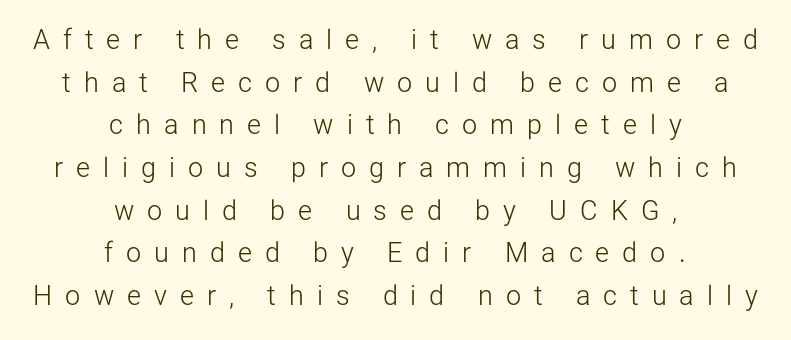
Typeset on center — no edge is straight. No chunkiness to these letters — they're not bold. Italic? Not at all — the glyphs are vertical. Letters rest on an invisible, unmarked baseline. The letterforms stand isolated, each surrounded by extra space. Horizontal bands of white between lines are of average thickness.
